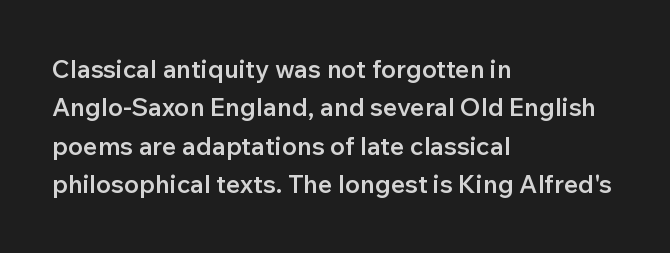
Q: Is the text bold? A: Semi-bold.
Q: Is the text italic (slanted)? A: No, it is upright.
Q: Is the text underlined? A: No.
Q: How is the paragraph aligned? A: Left-aligned.
Q: Is the spacing between letters normal or unusually wide? A: Normal.
Q: Is the spacing between lines tight, normal or loose? A: Normal.
